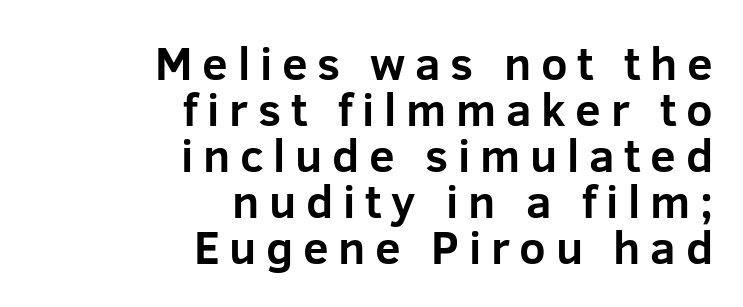
The image shows 46 px bold sans-serif type, upright; set right-aligned, tight line spacing (1.0x), unusually wide letter spacing (+0.21 em), not underlined; low stroke contrast and a medium x-height.
